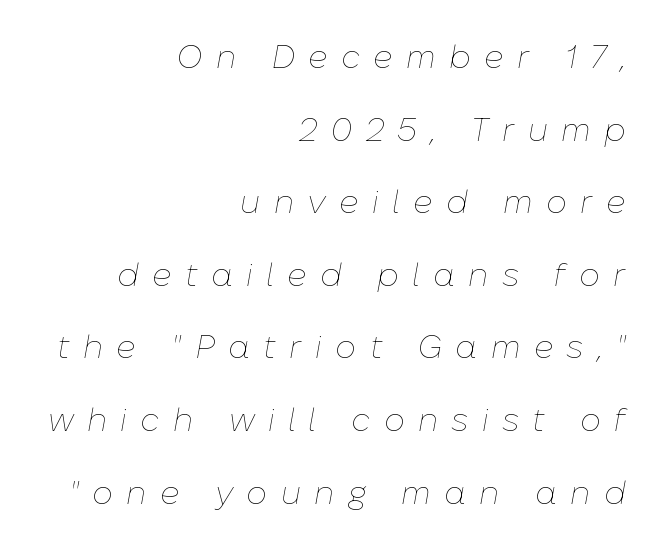
Q: Is the text bold? A: No.
Q: Is the text italic (slanted)? A: Yes, it leans right by about 10 degrees.
Q: Is the text underlined? A: No.
Q: How is the paragraph aligned? A: Right-aligned.
Q: Is the spacing between letters normal or unusually wide? A: Unusually wide.
Q: Is the spacing between lines tight, normal or loose? A: Loose.
Q: Width (condensed, normal, or wide)? A: Normal.
Q: Stroke contrast? A: Low.
Q: x-height? A: Medium.
Q: Monospaced? A: No.
